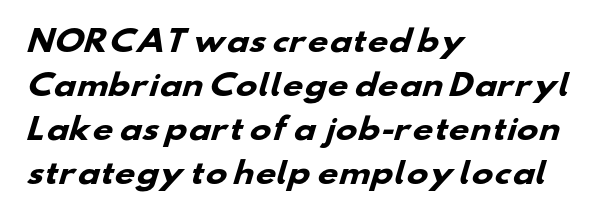
The image shows 29 px heavy, wide sans-serif type; set left-aligned, normal line spacing (1.52x), normal letter spacing, not underlined; low stroke contrast and a small x-height.
